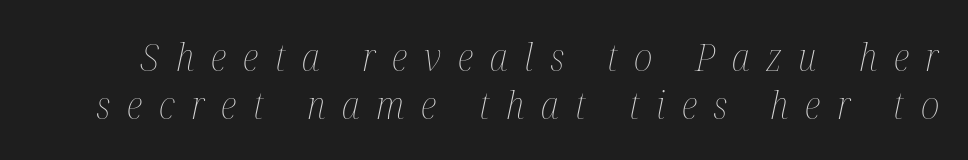
Q: Is the text bold? A: No.
Q: Is the text italic (slanted)? A: Yes, it leans right by about 12 degrees.
Q: Is the text underlined? A: No.
Q: Is the spacing between letters normal or unusually wide? A: Unusually wide.
Q: Width (condensed, normal, or wide)? A: Condensed.
Q: Stroke contrast? A: Medium.
Q: x-height? A: Medium.
Q: Monospaced? A: No.
